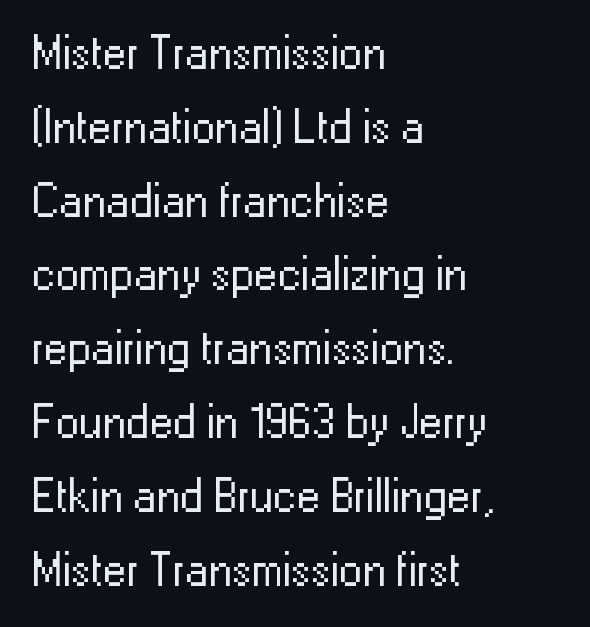
Varying glyph widths throughout — classic text-font behaviour. Nothing heavy about these letters — not bold at all. Teacher's note: observe the even left margin — that is flush-left alignment. The face used here is rendered with its standard letterfit. Does the lettering tilt? It doesn't — this is upright. Does the type have serifs? No, each stem ends abruptly.
